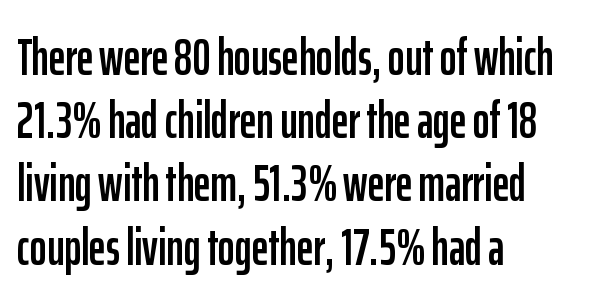
This sample has the flowing, uneven cadence of proportional lettering. Examine the stroke ends and you'll find no serifs. These lines are set flush left with a ragged right edge. Posture: vertical.
